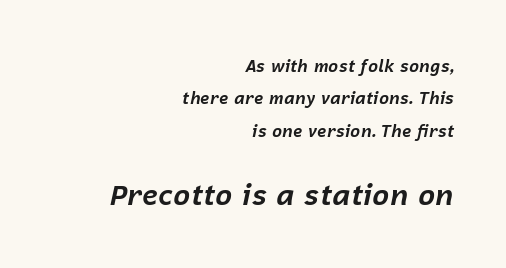
Q: Is the text bold? A: Yes.
Q: Is the text italic (slanted)? A: Yes, it leans right by about 12 degrees.
Q: Is the text underlined? A: No.
Q: How is the paragraph aligned? A: Right-aligned.
Q: Is the spacing between letters normal or unusually wide? A: Normal.
Q: Is the spacing between lines tight, normal or loose? A: Loose.
Q: Which block of text is set in a larger size, the first (top) or the second (bottom)? A: The second (bottom) one.
Q: Width (condensed, normal, or wide)? A: Normal.
Q: Stroke contrast? A: Low.
Q: x-height? A: Medium.
Q: Monospaced? A: No.
